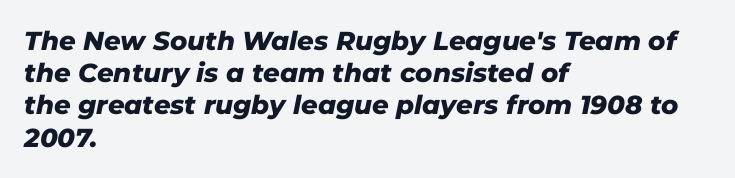
Yep, that's italic — everything's leaning. A clean baseline with only descenders dipping below it. A full-strength bold gives these letters their thick strokes. All the whitespace from short lines collects on the right. The face used here is rendered with its standard letterfit.
